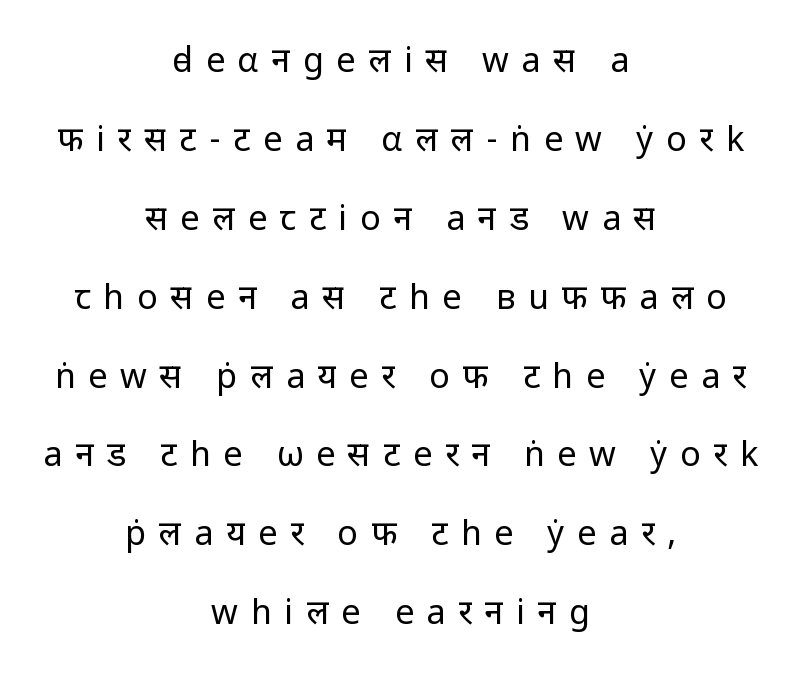
{"serif": "no", "italic": "no", "bold": "no", "weight": "regular", "width": "normal", "stroke_contrast": "low", "x_height": "medium", "monospaced": "no", "underline": "no", "align": "center", "line_spacing": "loose", "line_spacing_ratio": 2.32, "letter_spacing": "wide", "letter_spacing_em": 0.37, "glyph_px": 34}
